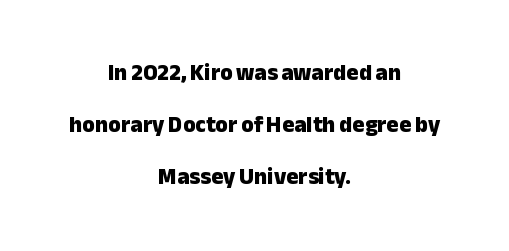
The block of text is sparse from top to bottom, with ample space between rows. Unlike italic type, these characters show no tilt at all. The rendering positions every line midway between the sides. In terms of letterspacing, this is plain default setting.
